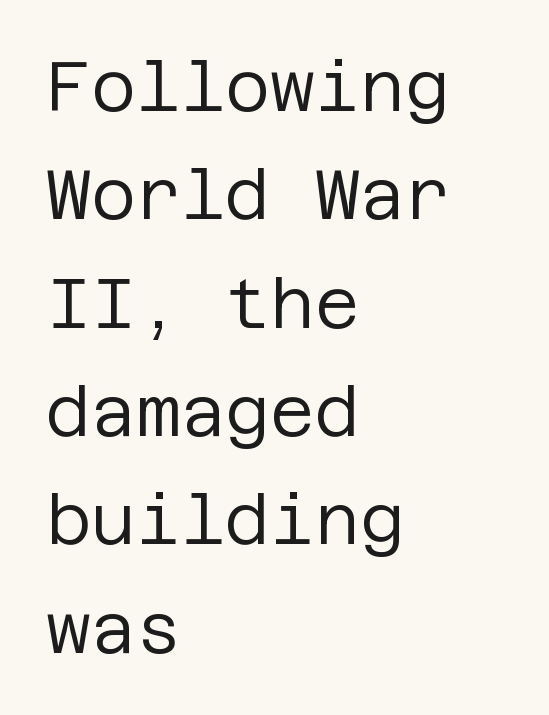
The image shows 69 px regular-weight sans-serif type, upright; set left-aligned, normal line spacing (1.57x), normal letter spacing, not underlined; low stroke contrast and a large x-height.
